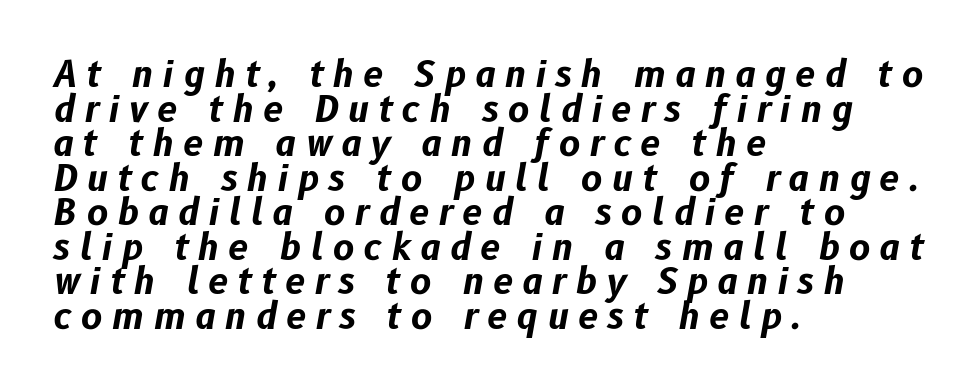
Just letters on the line, the space beneath them empty. The lines are packed closely together with very little leading. The passage shown is typed in a proportional face where columns would drift. Compared with typical body copy, the letter spacing here is much looser. The passage is arranged the way most books set body copy — flush left.
